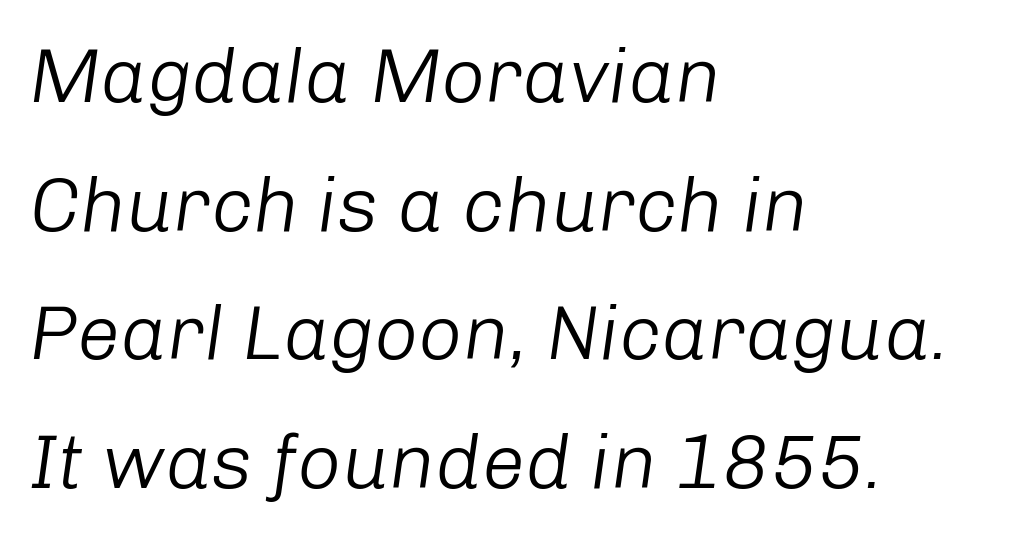
Think of a printed novel: that variable character pitch is what you see here. Is the block centered? No — it sits flush against the left margin. Each new line begins a customary step beneath the previous one. Bold? No — there's no thickening of the strokes.
